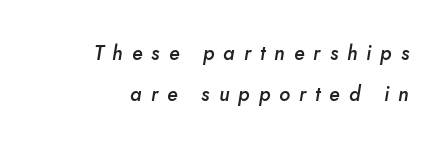
{"italic": "yes", "lean": "right", "slant_degrees": 10, "bold": "semi", "underline": "no", "line_spacing": "loose", "line_spacing_ratio": 2.03, "letter_spacing": "wide", "letter_spacing_em": 0.45, "glyph_px": 20}
